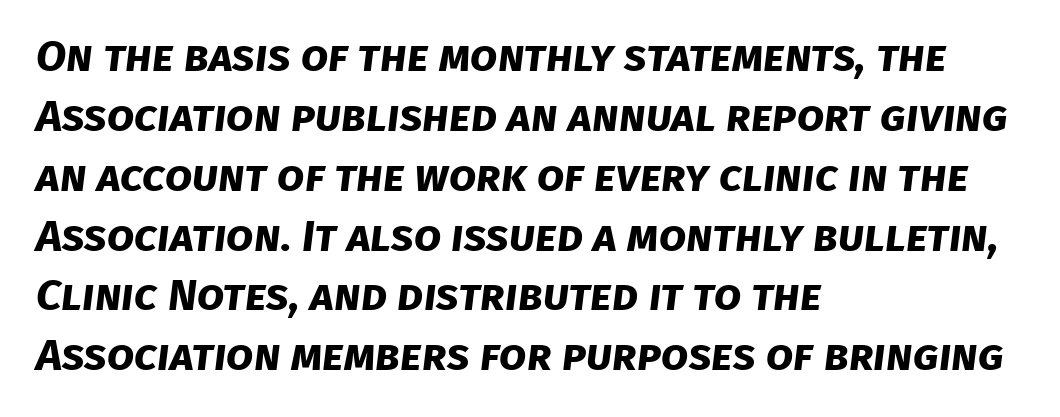
This sample has the flowing, uneven cadence of proportional lettering. The font is running at its bold setting. Serifs: no, the terminals of the letterforms are clean. Quick note: interline space is typical. Does extra space separate the letters? No, they use regular spacing.
